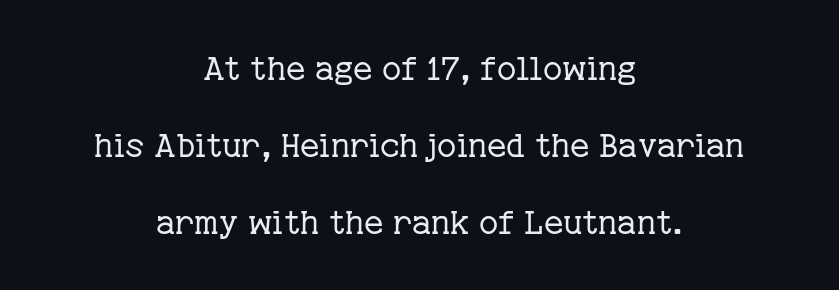
{"serif": "yes", "italic": "no", "bold": "no", "weight": "regular", "width": "normal", "stroke_contrast": "low", "x_height": "medium", "monospaced": "no", "underline": "no", "align": "center", "line_spacing": "loose", "line_spacing_ratio": 2.33, "letter_spacing": "normal", "letter_spacing_em": 0.0, "glyph_px": 33}
